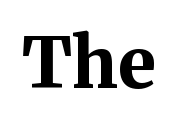
The image shows 70 px bold serif type, upright; set normal letter spacing, not underlined; medium stroke contrast and a medium x-height.
